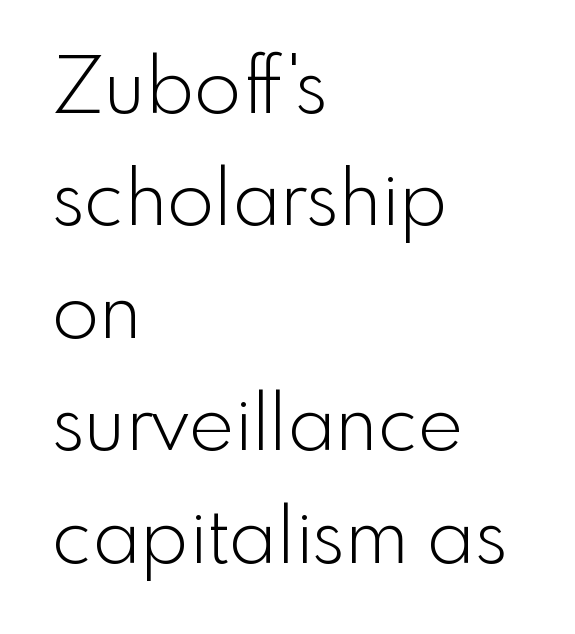
Q: Is the text bold? A: No.
Q: Is the text italic (slanted)? A: No, it is upright.
Q: Is the typeface a serif or a sans-serif typeface? A: Sans-serif.
Q: Is the text underlined? A: No.
Q: How is the paragraph aligned? A: Left-aligned.
Q: Is the spacing between letters normal or unusually wide? A: Normal.
Q: Is the spacing between lines tight, normal or loose? A: Normal.
Q: Width (condensed, normal, or wide)? A: Normal.
Q: x-height? A: Small.
Q: Monospaced? A: No.
